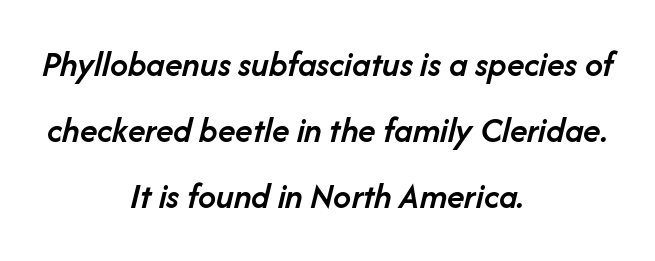
The image shows 36 px semibold type, italic (leaning right); set centered, line spacing 1.84x, normal letter spacing, not underlined; low stroke contrast and a medium x-height.
